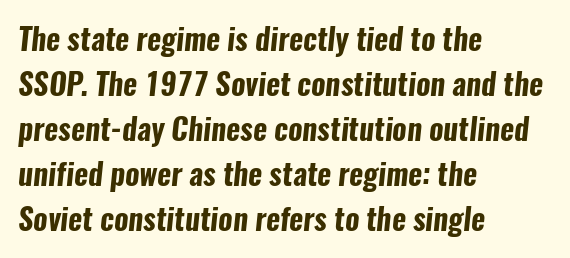
{"serif": "no", "bold": "yes", "weight": "bold", "width": "condensed", "stroke_contrast": "low", "x_height": "medium", "monospaced": "no", "underline": "no", "align": "left", "line_spacing": "normal", "line_spacing_ratio": 1.5, "letter_spacing": "normal", "letter_spacing_em": 0.0, "glyph_px": 30}
